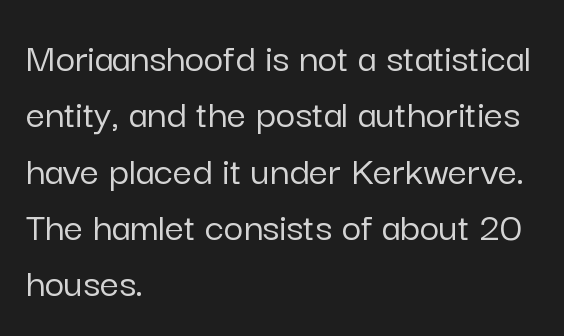
The image shows 42 px sans-serif type, upright; set left-aligned, normal line spacing (1.34x), normal letter spacing, not underlined; low stroke contrast and a medium x-height.
